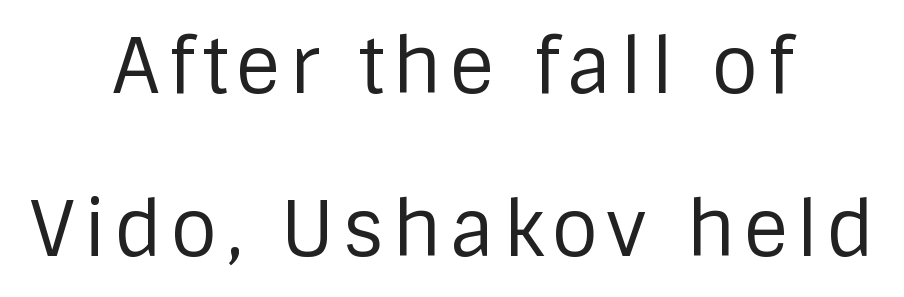
The typeface chosen for these lines omits serifs. Honestly, the rows look like they've been pulled way apart. Varying glyph widths throughout — classic text-font behaviour. The face looks like a standard text weight, possibly lighter.
